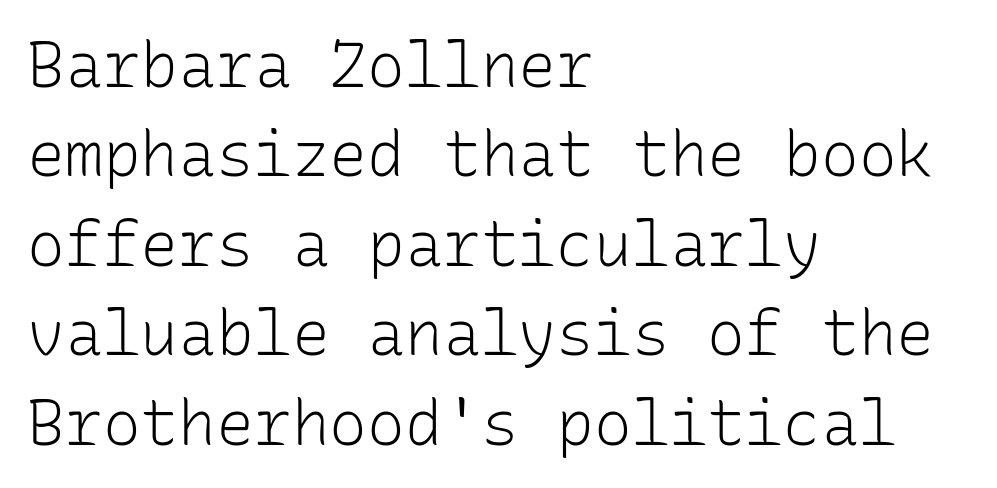
{"serif": "no", "italic": "no", "bold": "no", "weight": "light", "width": "normal", "stroke_contrast": "low", "x_height": "medium", "monospaced": "yes", "underline": "no", "align": "left", "line_spacing": "normal", "line_spacing_ratio": 1.42, "letter_spacing": "normal", "letter_spacing_em": 0.0, "glyph_px": 63}
